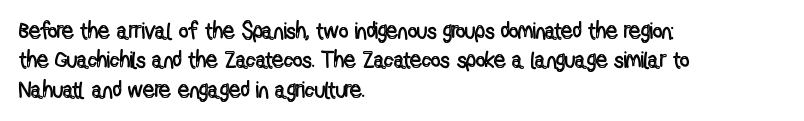
Q: Is the text italic (slanted)? A: No, it is upright.
Q: Is the text underlined? A: No.
Q: How is the paragraph aligned? A: Left-aligned.
Q: Is the spacing between letters normal or unusually wide? A: Normal.
Q: Is the spacing between lines tight, normal or loose? A: Normal.
